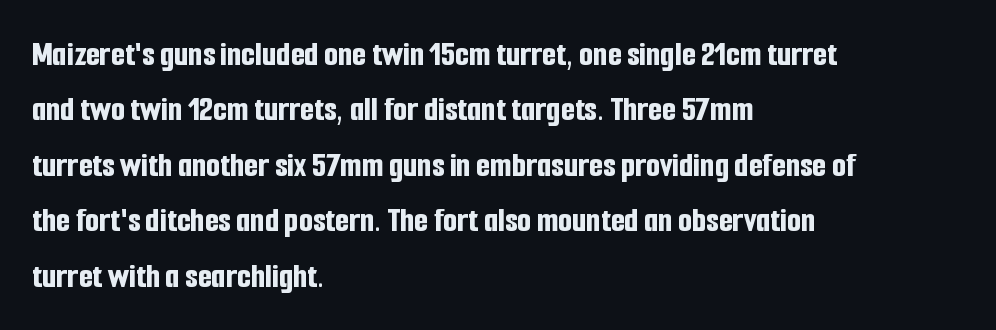
Q: Is the text bold? A: Yes.
Q: Is the text italic (slanted)? A: No, it is upright.
Q: Is the typeface a serif or a sans-serif typeface? A: Sans-serif.
Q: Is the text underlined? A: No.
Q: How is the paragraph aligned? A: Left-aligned.
Q: Is the spacing between letters normal or unusually wide? A: Normal.
Q: Is the spacing between lines tight, normal or loose? A: Normal.
Q: Width (condensed, normal, or wide)? A: Condensed.
Q: Stroke contrast? A: Low.
Q: x-height? A: Medium.
Q: Monospaced? A: No.
